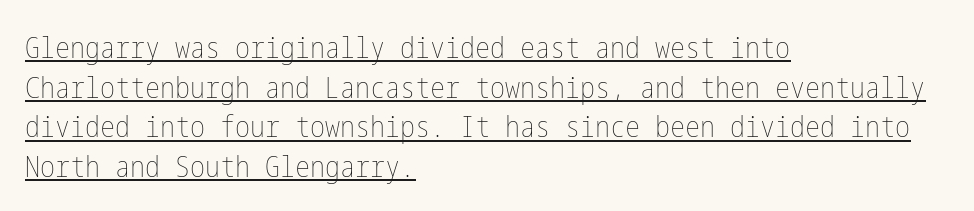
The image shows 30 px thin, condensed type, upright; set left-aligned, normal line spacing (1.32x), normal letter spacing, underlined; low stroke contrast and a medium x-height.
